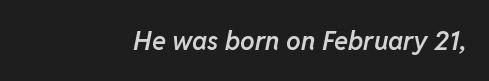
Descenders are the only things crossing below the line. Typesetter's note: demi weight, one step under bold. The rendering applies a slant to the glyphs. A typesetter would call this zero additional tracking.
